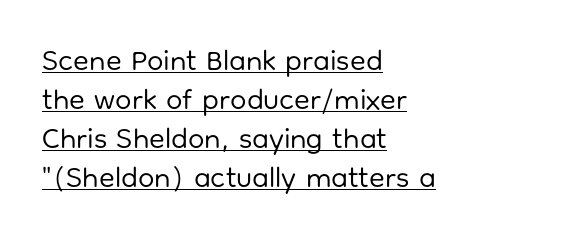
{"serif": "no", "italic": "no", "bold": "no", "weight": "regular", "width": "normal", "stroke_contrast": "low", "x_height": "medium", "monospaced": "no", "underline": "yes", "align": "left", "line_spacing": "normal", "line_spacing_ratio": 1.34, "letter_spacing": "normal", "letter_spacing_em": 0.0, "glyph_px": 29}
